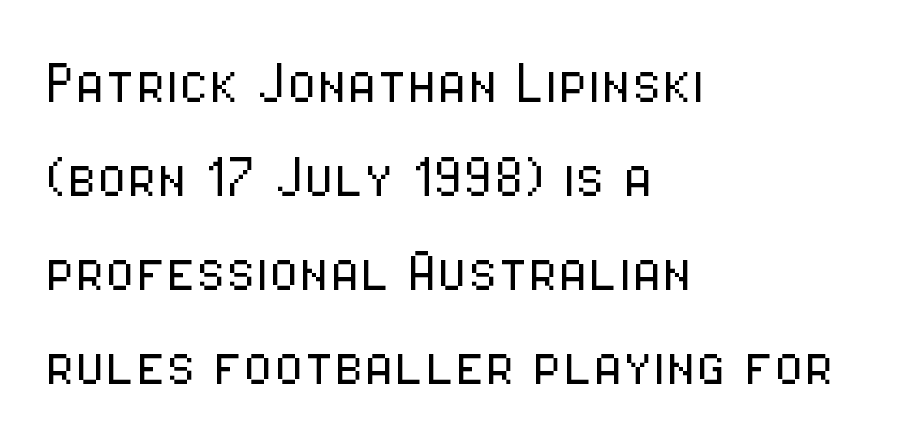
{"serif": "no", "italic": "no", "bold": "no", "weight": "light", "width": "condensed", "stroke_contrast": "low", "x_height": "medium", "monospaced": "no", "underline": "no", "align": "left", "line_spacing": "normal", "line_spacing_ratio": 1.36, "letter_spacing": "normal", "letter_spacing_em": 0.0, "glyph_px": 69}
